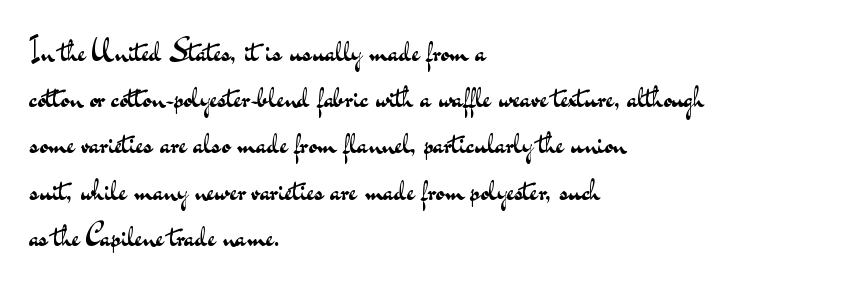
Q: Is the text bold? A: No.
Q: Is the text italic (slanted)? A: Yes.
Q: Is the typeface a serif or a sans-serif typeface? A: Sans-serif.
Q: Is the text underlined? A: No.
Q: How is the paragraph aligned? A: Left-aligned.
Q: Is the spacing between letters normal or unusually wide? A: Normal.
Q: Is the spacing between lines tight, normal or loose? A: Normal.
Q: Width (condensed, normal, or wide)? A: Wide.
Q: Stroke contrast? A: Medium.
Q: x-height? A: Small.
Q: Monospaced? A: No.
